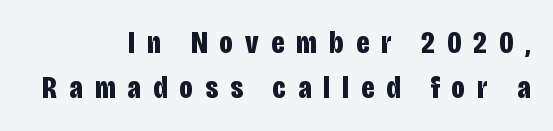
The image shows 32 px bold, condensed sans-serif type, upright; set right-aligned, normal line spacing (1.42x), unusually wide letter spacing (+0.38 em), not underlined; low stroke contrast and a large x-height.
